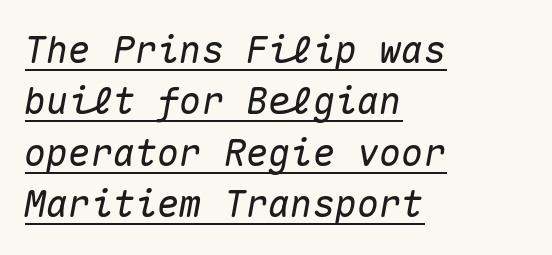
The image shows 37 px text type, italic (leaning right), monospaced; set left-aligned, normal line spacing (1.39x), normal letter spacing, underlined; medium stroke contrast and a medium x-height.
